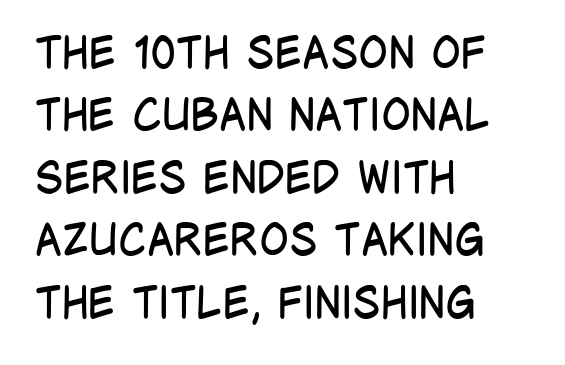
Q: Is the text bold? A: No.
Q: Is the text italic (slanted)? A: No, it is upright.
Q: Is the typeface a serif or a sans-serif typeface? A: Sans-serif.
Q: Is the text underlined? A: No.
Q: How is the paragraph aligned? A: Left-aligned.
Q: Is the spacing between letters normal or unusually wide? A: Normal.
Q: Is the spacing between lines tight, normal or loose? A: Normal.
Q: Width (condensed, normal, or wide)? A: Condensed.
Q: Stroke contrast? A: Low.
Q: x-height? A: Large.
Q: Monospaced? A: No.
